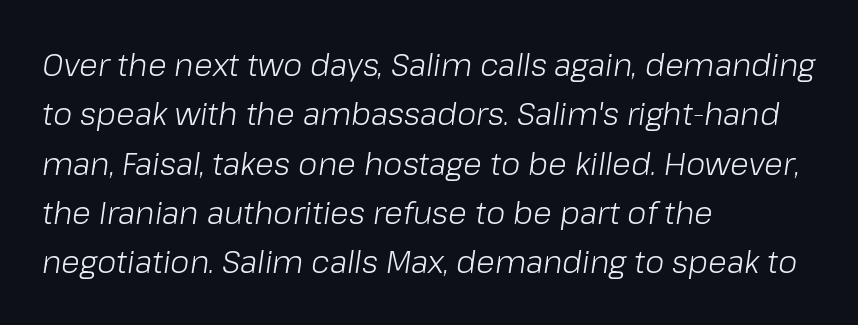
{"italic": "yes", "lean": "right", "slant_degrees": 8, "bold": "no", "weight": "light", "width": "normal", "stroke_contrast": "low", "x_height": "medium", "monospaced": "no", "underline": "no", "align": "left", "line_spacing": "normal", "line_spacing_ratio": 1.59, "letter_spacing": "normal", "letter_spacing_em": 0.0, "glyph_px": 31}
